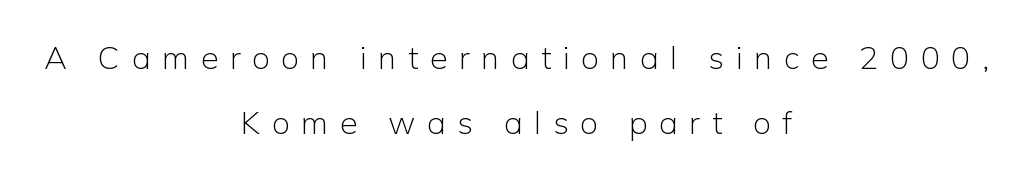
How would I describe the line gaps? Wide and relaxed. Upright lettering throughout. Are there feet on the stems? There aren't — it's a sans. What stands out about the letter spacing? Its width — letters are far apart. This sample has the flowing, uneven cadence of proportional lettering.
